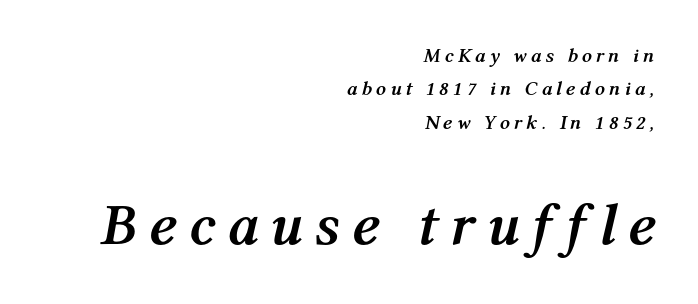
The image shows 59 px semibold type, italic (leaning right); set right-aligned, normal line spacing (1.67x), unusually wide letter spacing (+0.2 em), not underlined; the second (bottom) block is 2.95x larger; medium stroke contrast and a medium x-height.
